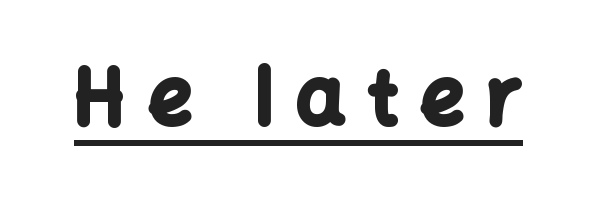
Grotesque or geometric, the face here clearly has no serifs. This is heavy type, rendered in bold. The rendering uses the underline text-decoration. Each letter keeps its own natural width here, so spacing adapts to shape. How are the letters spaced? Widely, with obvious added tracking.
